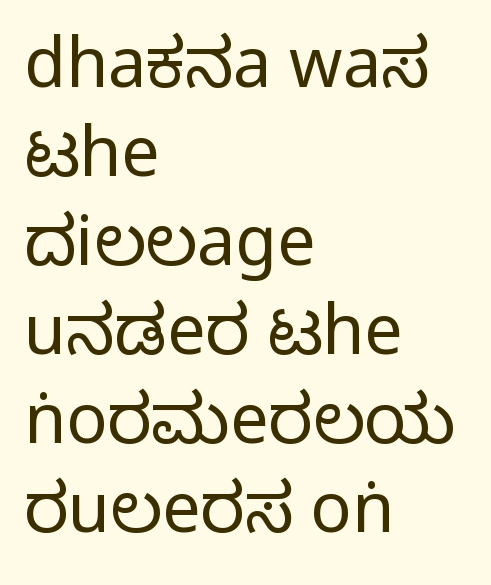
Q: Is the text italic (slanted)? A: No, it is upright.
Q: Is the typeface a serif or a sans-serif typeface? A: Sans-serif.
Q: Is the text underlined? A: No.
Q: How is the paragraph aligned? A: Left-aligned.
Q: Is the spacing between letters normal or unusually wide? A: Normal.
Q: Is the spacing between lines tight, normal or loose? A: Normal.
Q: Width (condensed, normal, or wide)? A: Condensed.
Q: Stroke contrast? A: Medium.
Q: Monospaced? A: No.
